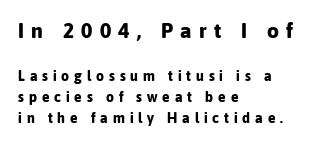
In this sample the first text group is rendered at the bigger scale. Tracking value appears strongly positive — letters spread wide. Reading down the column, the eye jumps a familiar distance to each next line. When letters stand straight like this, we call the style roman or upright.
